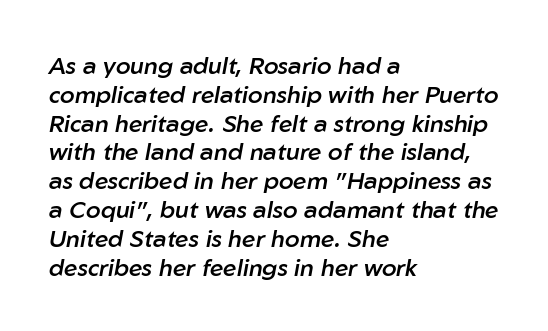
The baseline area is clear. No extra tracking has been applied to these lines. What weight is shown? A semibold, between regular and bold. The passage is arranged the way most books set body copy — flush left. The letters are slanted; this is an italic face.
